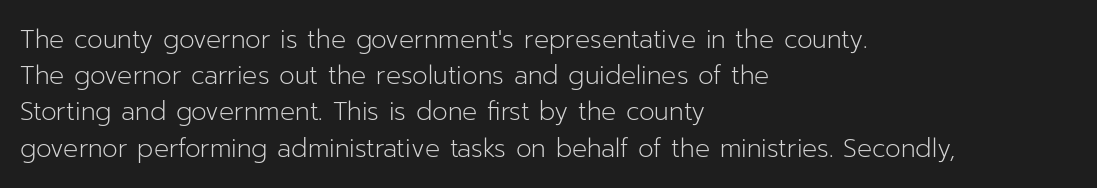
{"italic": "no", "bold": "no", "underline": "no", "align": "left", "line_spacing": "normal", "line_spacing_ratio": 1.45, "letter_spacing": "normal", "letter_spacing_em": 0.0, "glyph_px": 25}
